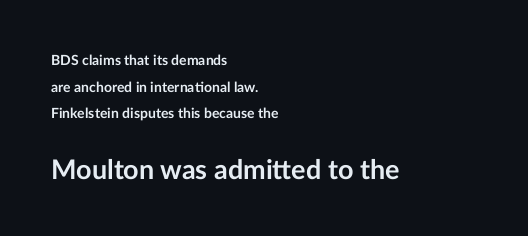
Q: Is the text bold? A: Yes.
Q: Is the text italic (slanted)? A: No, it is upright.
Q: Is the text underlined? A: No.
Q: How is the paragraph aligned? A: Left-aligned.
Q: Is the spacing between letters normal or unusually wide? A: Normal.
Q: Is the spacing between lines tight, normal or loose? A: Loose.
Q: Which block of text is set in a larger size, the first (top) or the second (bottom)? A: The second (bottom) one.
